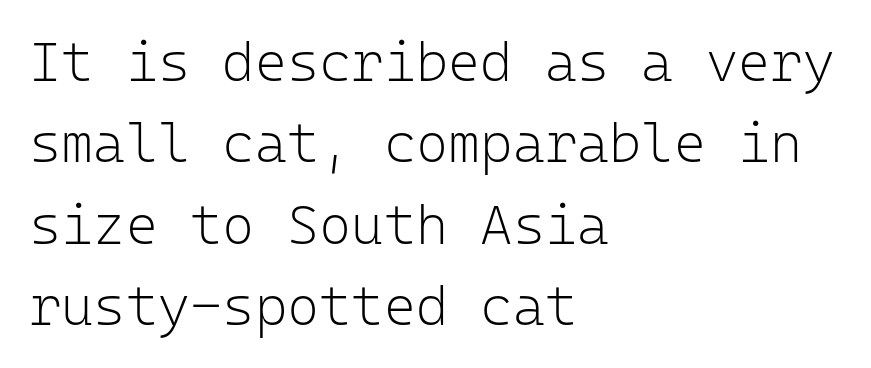
Each new line begins a customary step beneath the previous one. Layout note: lines flush left. The strokes carry an ordinary text weight at most. The tracking reads as untouched default to a designer's eye.
